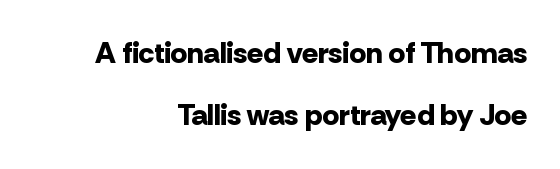
Q: Is the text bold? A: Yes.
Q: Is the text italic (slanted)? A: No, it is upright.
Q: Is the typeface a serif or a sans-serif typeface? A: Sans-serif.
Q: Is the text underlined? A: No.
Q: How is the paragraph aligned? A: Right-aligned.
Q: Is the spacing between letters normal or unusually wide? A: Normal.
Q: Is the spacing between lines tight, normal or loose? A: Loose.
Q: Width (condensed, normal, or wide)? A: Normal.
Q: Stroke contrast? A: Low.
Q: x-height? A: Medium.
Q: Monospaced? A: No.
